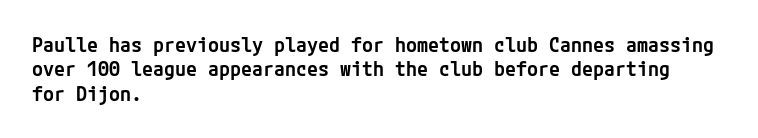
{"italic": "no", "bold": "semi", "underline": "no", "align": "left", "line_spacing_ratio": 1.22, "letter_spacing": "normal", "letter_spacing_em": 0.0, "glyph_px": 20}
